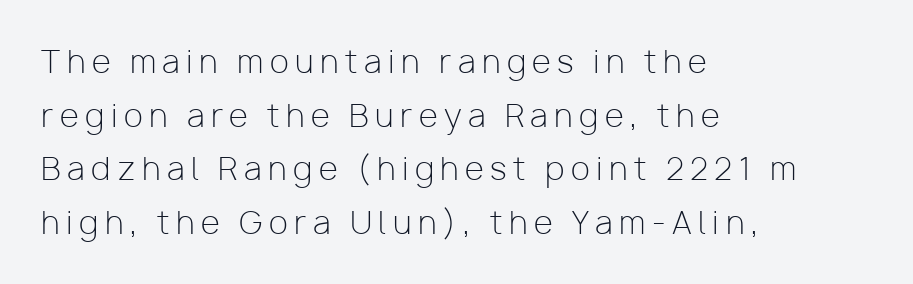
The image shows 31 px light sans-serif type, upright; set left-aligned, line spacing 1.73x, unusually wide letter spacing (+0.21 em), not underlined; low stroke contrast and a medium x-height.
